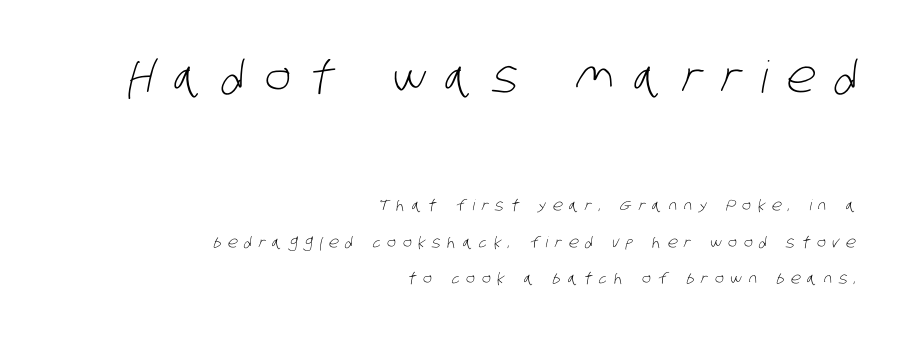
Compared with typical paragraphs, the rows here are farther apart. These lines are rendered in a variable-pitch font. Stroke thickness stays within the range of a standard reading face or lighter. Tracking value appears strongly positive — letters spread wide.
